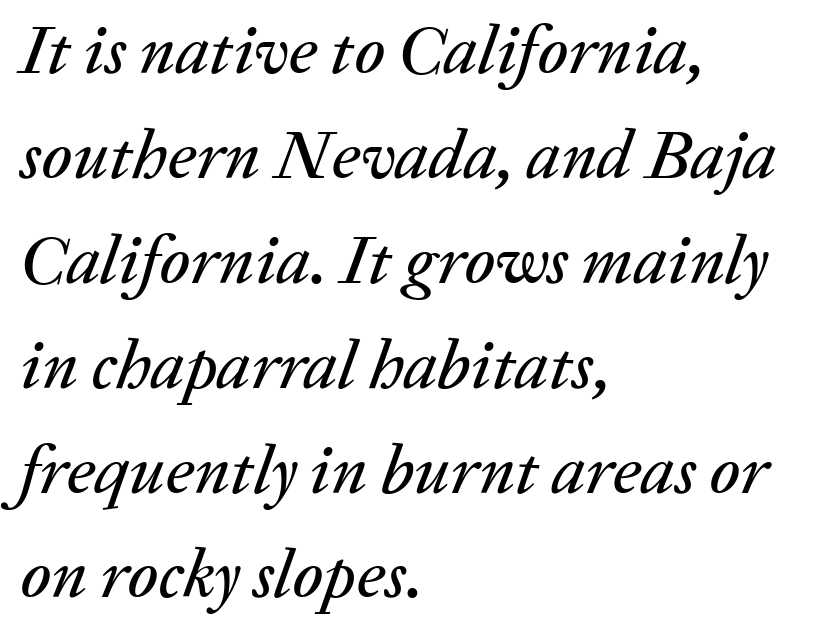
Q: Is the text italic (slanted)? A: Yes, it leans right by about 20 degrees.
Q: Is the text underlined? A: No.
Q: How is the paragraph aligned? A: Left-aligned.
Q: Is the spacing between letters normal or unusually wide? A: Normal.
Q: Is the spacing between lines tight, normal or loose? A: Normal.
Q: Width (condensed, normal, or wide)? A: Normal.
Q: Stroke contrast? A: Low.
Q: x-height? A: Medium.
Q: Monospaced? A: No.
